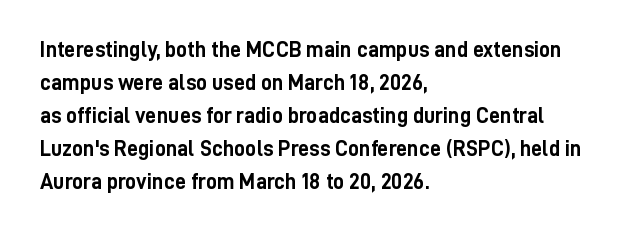
{"italic": "no", "bold": "yes", "underline": "no", "align": "left", "line_spacing": "normal", "line_spacing_ratio": 1.5, "letter_spacing": "normal", "letter_spacing_em": 0.0, "glyph_px": 22}
